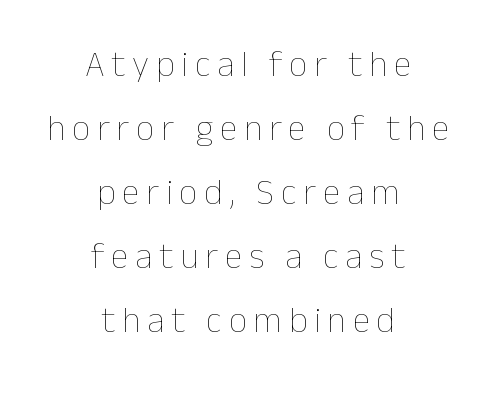
Q: Is the text bold? A: No.
Q: Is the text italic (slanted)? A: No, it is upright.
Q: Is the text underlined? A: No.
Q: How is the paragraph aligned? A: Centered.
Q: Width (condensed, normal, or wide)? A: Normal.
Q: Stroke contrast? A: Low.
Q: x-height? A: Medium.
Q: Monospaced? A: No.
